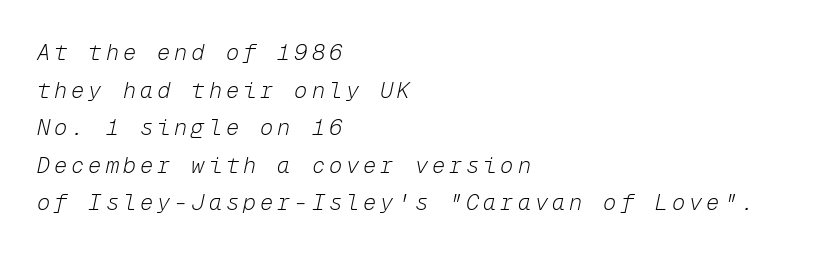
{"italic": "yes", "lean": "right", "slant_degrees": 12, "bold": "no", "underline": "no", "align": "left", "line_spacing_ratio": 1.71, "glyph_px": 22}
